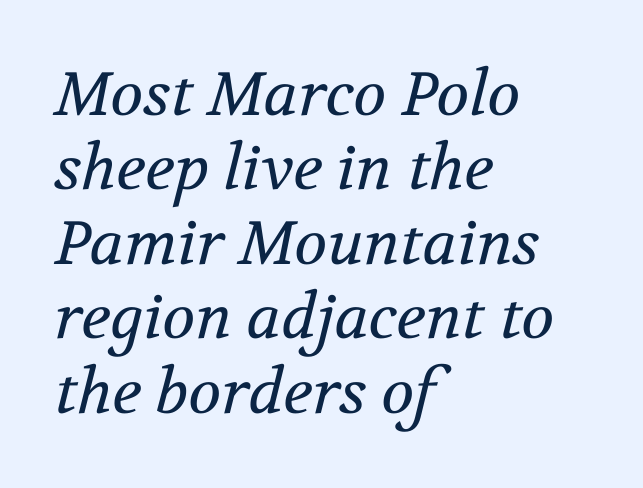
The image shows 61 px regular-weight serif type, italic (leaning right); set left-aligned, line spacing 1.22x, normal letter spacing, not underlined; medium stroke contrast and a medium x-height.
